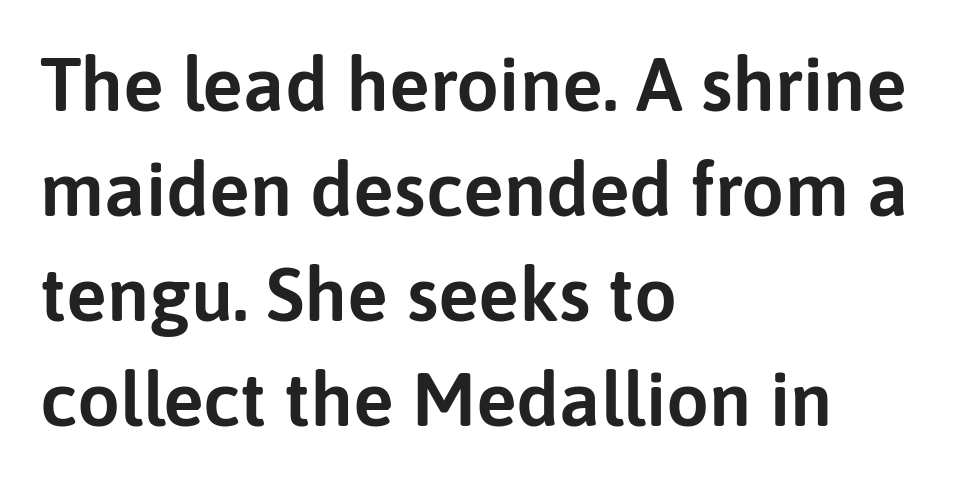
Q: Is the text italic (slanted)? A: No, it is upright.
Q: Is the typeface a serif or a sans-serif typeface? A: Sans-serif.
Q: Is the text underlined? A: No.
Q: How is the paragraph aligned? A: Left-aligned.
Q: Is the spacing between letters normal or unusually wide? A: Normal.
Q: Is the spacing between lines tight, normal or loose? A: Normal.
Q: Width (condensed, normal, or wide)? A: Normal.
Q: Stroke contrast? A: Low.
Q: x-height? A: Medium.
Q: Monospaced? A: No.
